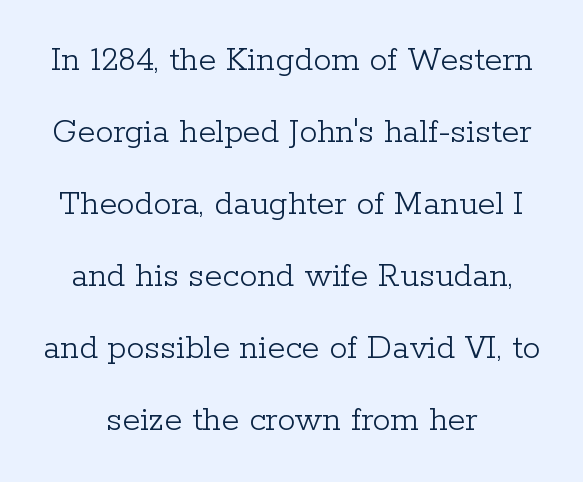
The image shows 36 px light serif type, upright; set centered, loose line spacing (2.0x), normal letter spacing, not underlined; low stroke contrast and a medium x-height.
